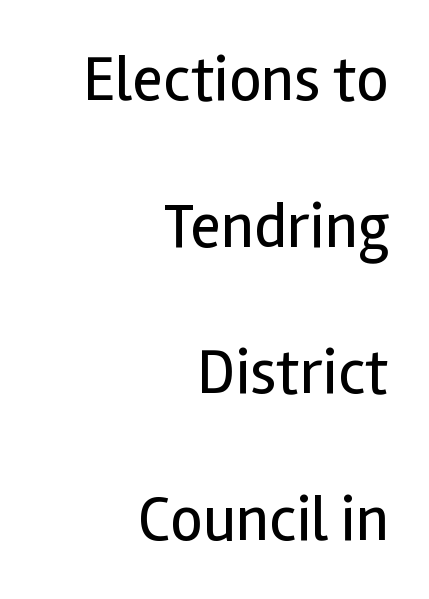
Q: Is the text bold? A: No.
Q: Is the text italic (slanted)? A: No, it is upright.
Q: Is the typeface a serif or a sans-serif typeface? A: Sans-serif.
Q: Is the text underlined? A: No.
Q: How is the paragraph aligned? A: Right-aligned.
Q: Is the spacing between letters normal or unusually wide? A: Normal.
Q: Is the spacing between lines tight, normal or loose? A: Loose.
Q: Width (condensed, normal, or wide)? A: Normal.
Q: x-height? A: Medium.
Q: Monospaced? A: No.
